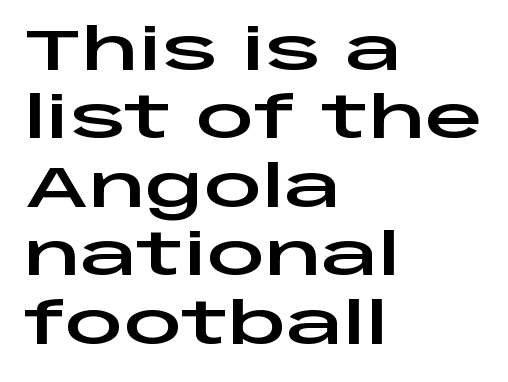
Spacing verdict: proportional, widths tailored to each character. This sample is left-justified, so line endings fall wherever the words run out. Letterform terminals end flat and unadorned throughout the passage. The space directly below the letters is spotless.
